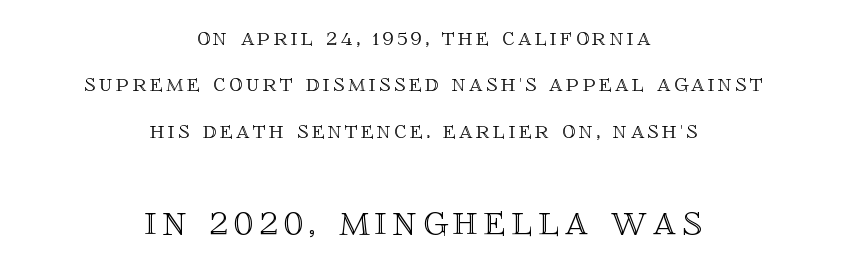
Leftover space on each line is divided equally before and after the words. Type size steps up from the first block to the second. Notice how the stems are strictly vertical — no italics here. Spacing verdict: proportional, widths tailored to each character. Bare-footed words on every line.
